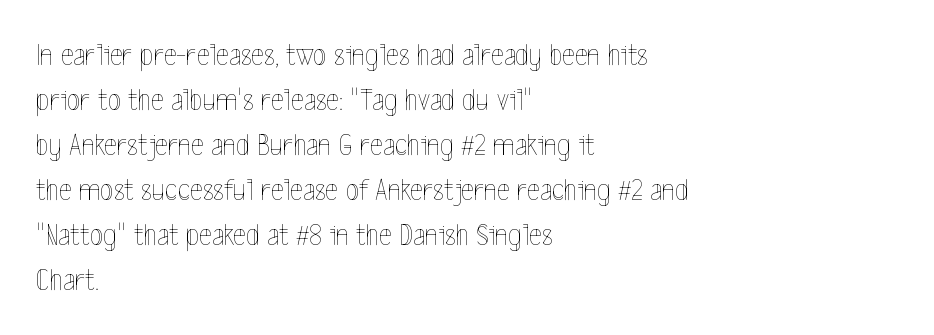
The font sits on the lighter half of the weight spectrum, regular included. The typography opts for an upright posture over an oblique one. Decoration check: the copy has no underline. Does the leading feel generous? No, just average. Every row of glyphs begins at an identical x-position on the left.
